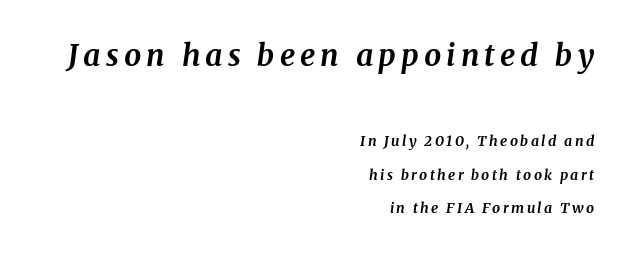
Every character sits at an angle, as italics do. Serifs: yes, visible at the terminals of the letterforms. Airy leading. Plenty of ink on the page — the face is bold. Looks like regular typesetting: each glyph gets only the width it needs. This layout puts the oversized block above and the modest block below.
